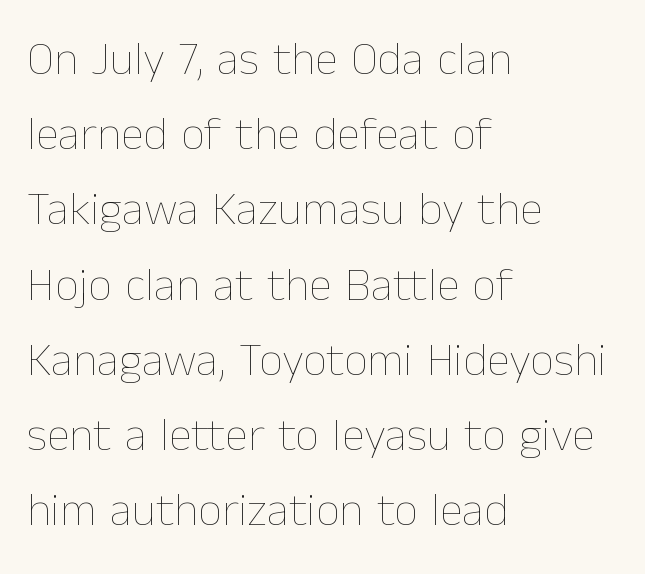
{"italic": "no", "bold": "no", "weight": "thin", "width": "normal", "stroke_contrast": "low", "x_height": "medium", "monospaced": "no", "underline": "no", "align": "left", "line_spacing": "normal", "line_spacing_ratio": 1.6, "letter_spacing": "normal", "letter_spacing_em": 0.0, "glyph_px": 47}
